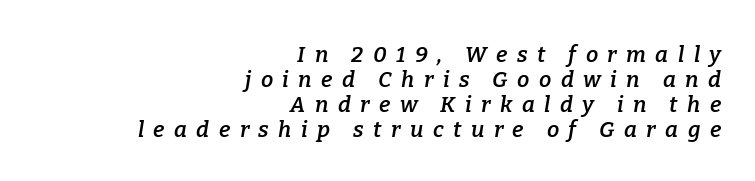
The image shows 22 px text type, italic (leaning right); set right-aligned, tight line spacing (1.14x), unusually wide letter spacing (+0.43 em), not underlined.
